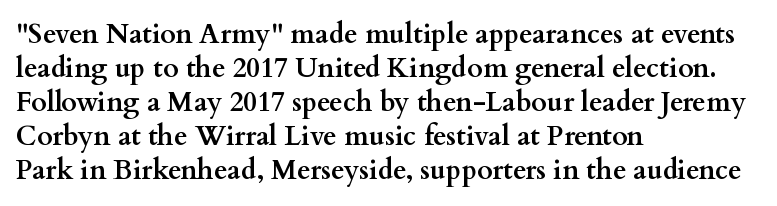
Does the weight exceed regular? Yes, all the way to bold. Short note: letters normally spaced. The space beneath each line is pristine and unruled. The typesetter chose a ragged-right arrangement here. Posture: vertical. The passage shown stacks its lines at a standard gap.
